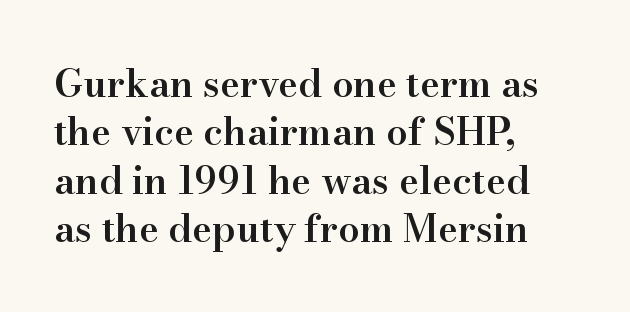
Looks like regular typesetting: each glyph gets only the width it needs. Classification — serif. These lines sit exactly where default settings would place them. Glance below the letters and you will spot only blank space.
